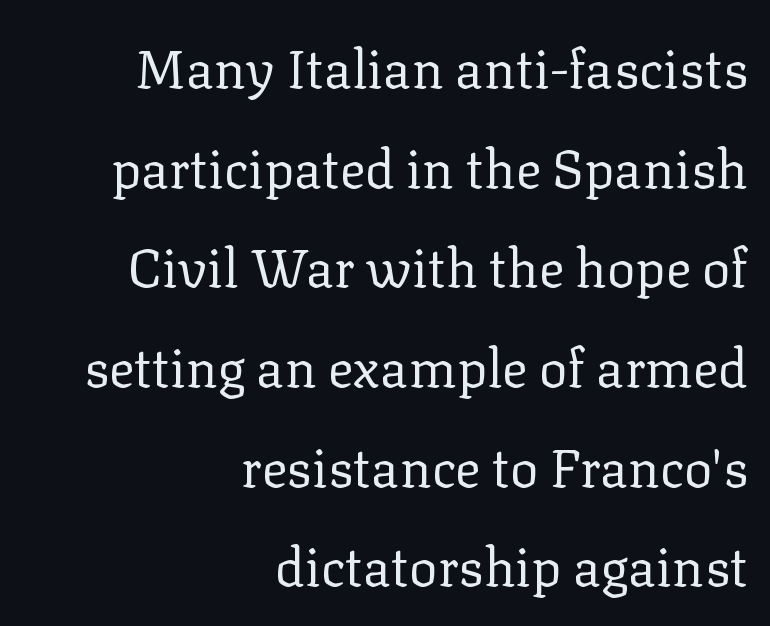
The image shows 53 px regular-weight serif type, upright; set right-aligned, line spacing 1.88x, normal letter spacing, not underlined; low stroke contrast and a medium x-height.
